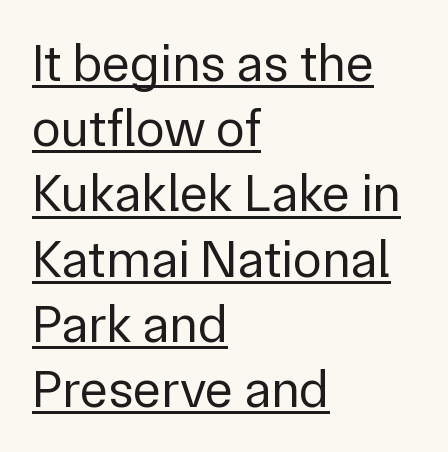
{"serif": "no", "italic": "no", "bold": "no", "weight": "regular", "width": "normal", "stroke_contrast": "low", "x_height": "medium", "monospaced": "no", "underline": "yes", "align": "left", "line_spacing_ratio": 1.23, "letter_spacing": "normal", "letter_spacing_em": 0.0, "glyph_px": 53}
